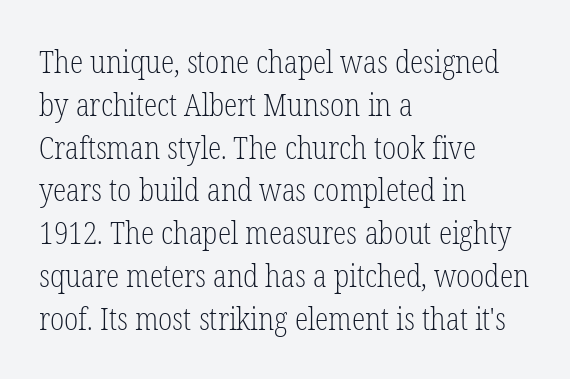
The image shows 31 px light, condensed serif type, upright; set left-aligned, normal line spacing (1.38x), normal letter spacing, not underlined; low stroke contrast and a medium x-height.
